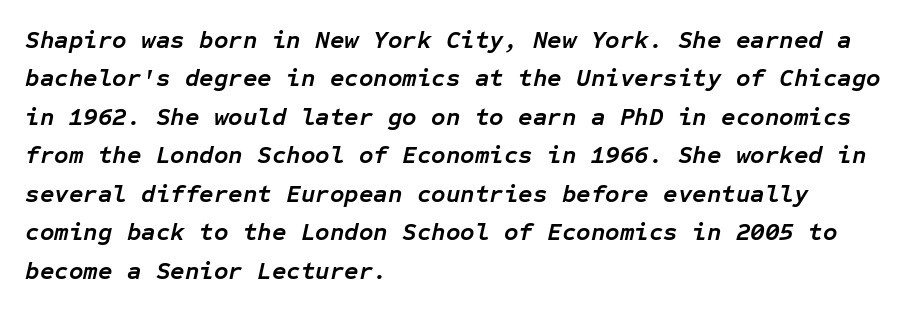
Q: Is the text bold? A: Yes.
Q: Is the text italic (slanted)? A: Yes, it leans right by about 12 degrees.
Q: Is the text underlined? A: No.
Q: How is the paragraph aligned? A: Left-aligned.
Q: Is the spacing between letters normal or unusually wide? A: Normal.
Q: Is the spacing between lines tight, normal or loose? A: Normal.
